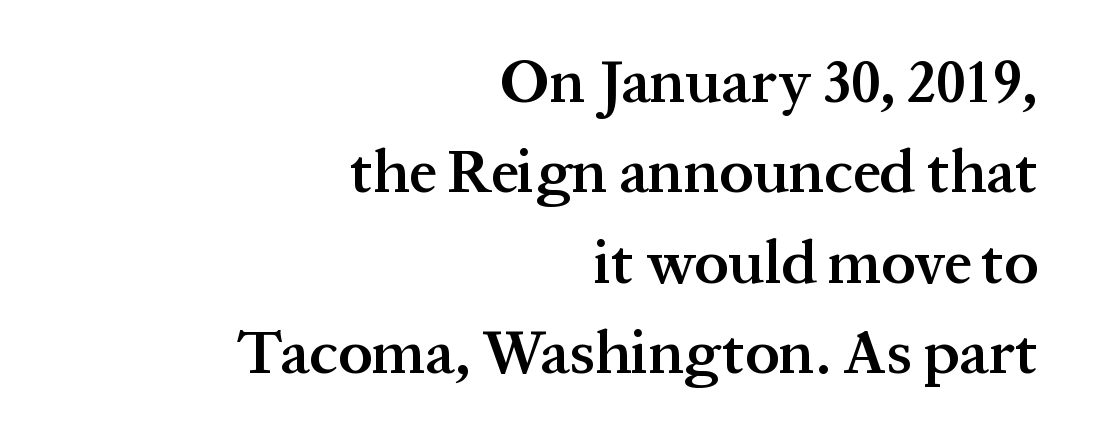
Compared with typical paragraphs, the rows here are spaced about the same. Honestly, there is no underline to notice here at all. Think of a printed novel: that variable character pitch is what you see here. What stands out about the letter spacing? Nothing — it is the standard amount. Students, this is semibold: more ink than regular, less than bold.
